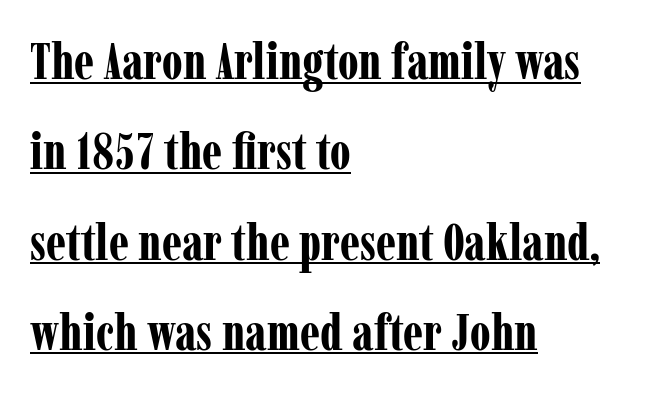
Q: Is the text bold? A: Yes.
Q: Is the text italic (slanted)? A: No, it is upright.
Q: Is the typeface a serif or a sans-serif typeface? A: Serif.
Q: Is the text underlined? A: Yes.
Q: How is the paragraph aligned? A: Left-aligned.
Q: Is the spacing between letters normal or unusually wide? A: Normal.
Q: Width (condensed, normal, or wide)? A: Condensed.
Q: Stroke contrast? A: Low.
Q: x-height? A: Medium.
Q: Monospaced? A: No.
